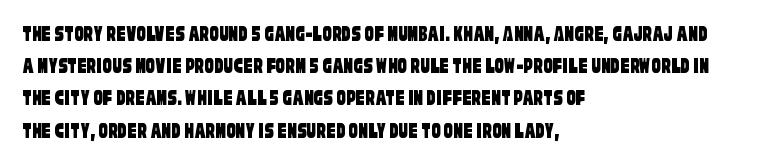
Q: Is the text underlined? A: No.
Q: How is the paragraph aligned? A: Left-aligned.
Q: Is the spacing between letters normal or unusually wide? A: Normal.
Q: Is the spacing between lines tight, normal or loose? A: Normal.
